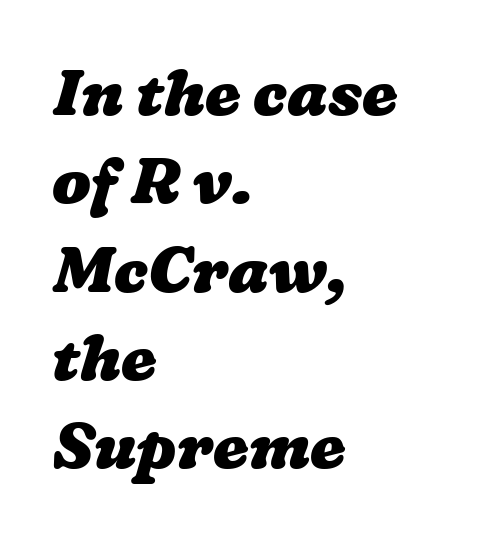
The image shows 64 px heavy, wide type; set left-aligned, normal line spacing (1.38x), normal letter spacing, not underlined; low stroke contrast and a medium x-height.
